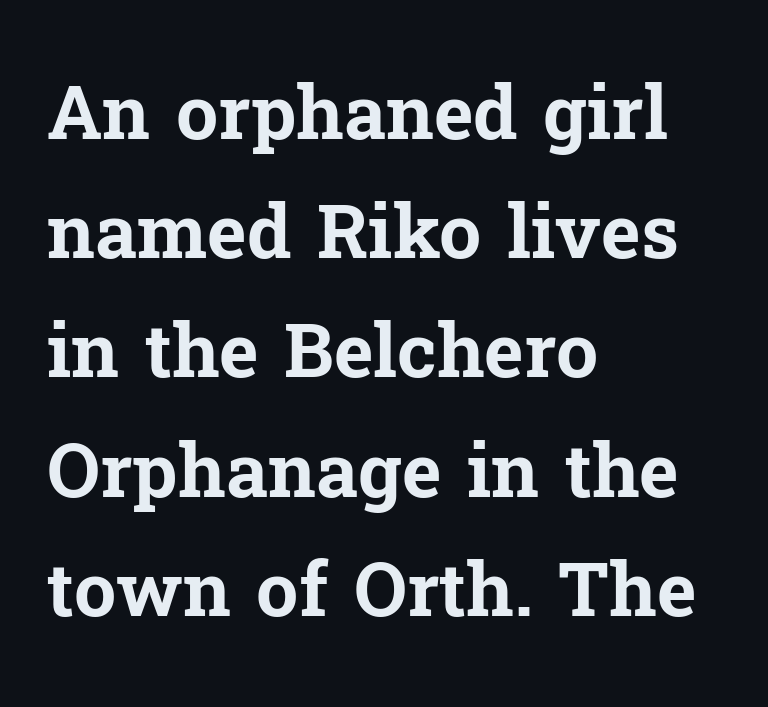
{"serif": "yes", "italic": "no", "bold": "yes", "weight": "bold", "width": "normal", "stroke_contrast": "low", "x_height": "medium", "monospaced": "no", "underline": "no", "align": "left", "line_spacing": "normal", "line_spacing_ratio": 1.59, "letter_spacing": "normal", "letter_spacing_em": 0.0, "glyph_px": 75}
